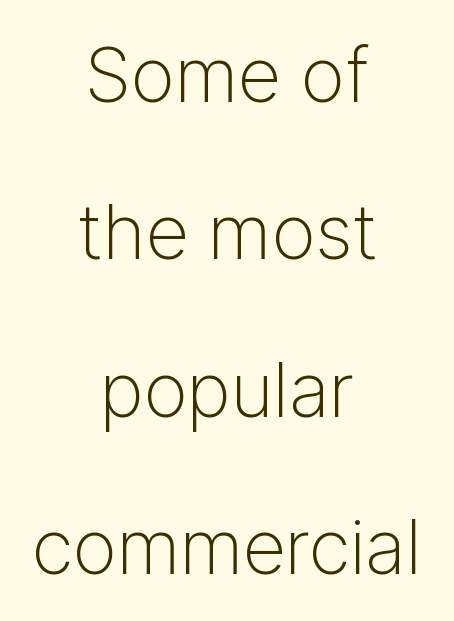
The image shows 76 px light sans-serif type, upright; set centered, loose line spacing (2.07x), normal letter spacing, not underlined; low stroke contrast and a medium x-height.
